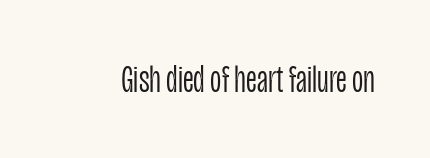
Characters remain perfectly vertical along every line. Unlike a traditional serif, this face leaves its strokes unadorned. Each word holds together tightly as a unit, with standard inter-letter gaps. Is the stroke heavy? The answer is a plain regular-or-lighter.
